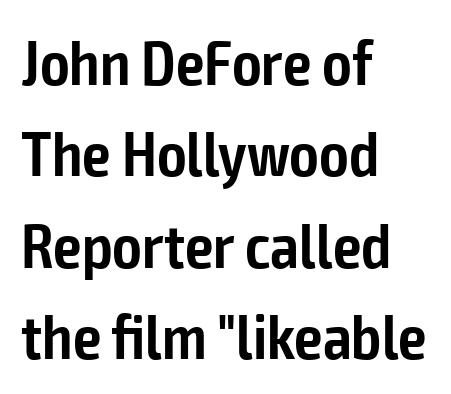
{"serif": "no", "italic": "no", "bold": "semi", "weight": "semibold", "width": "condensed", "stroke_contrast": "low", "x_height": "medium", "monospaced": "no", "underline": "no", "align": "left", "line_spacing": "normal", "line_spacing_ratio": 1.45, "letter_spacing": "normal", "letter_spacing_em": 0.0, "glyph_px": 63}
